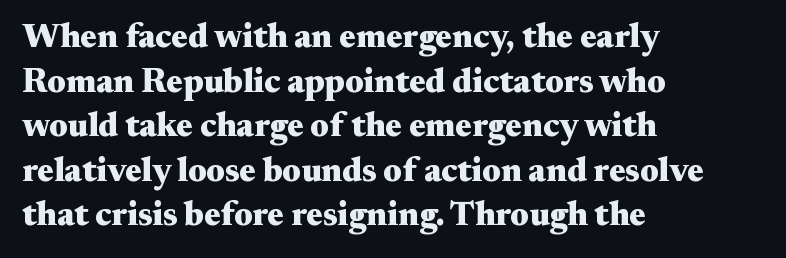
Summary of weight: heavy, a full bold. There is no visible air inserted between adjacent glyphs. This sample is left-justified, so line endings fall wherever the words run out. This sample keeps an unexceptional amount of space between lines. Note the varied advance widths — an 'i' is clearly narrower than an 'm'. Each letter's strokes conclude with small projecting serifs.
